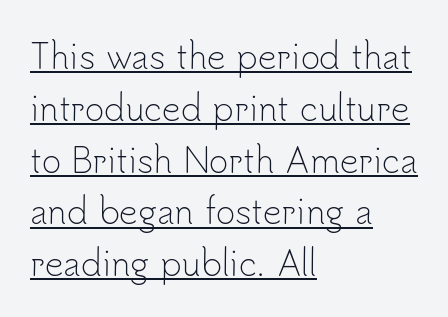
Serifs: no, the terminals of the letterforms are clean. The typography opts for an upright posture over an oblique one. Weight class: somewhere from thin through regular. Inter-character spacing is left at the font's built-in metrics. Teacher's note: observe the even left margin — that is flush-left alignment.
